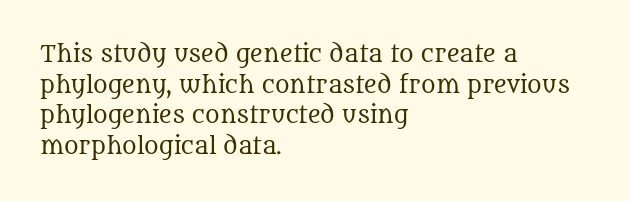
The image shows 22 px text type, upright; set left-aligned, normal line spacing (1.39x), normal letter spacing, not underlined.
